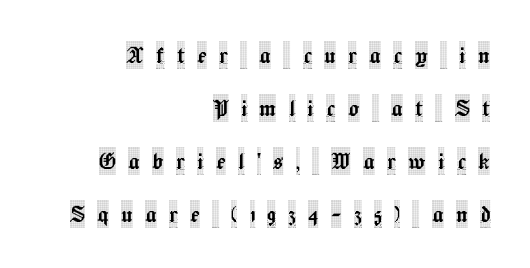
{"serif": "yes", "italic": "no", "width": "condensed", "x_height": "large", "monospaced": "no", "underline": "no", "align": "right", "line_spacing_ratio": 1.89, "letter_spacing": "wide", "letter_spacing_em": 0.44, "glyph_px": 28}
